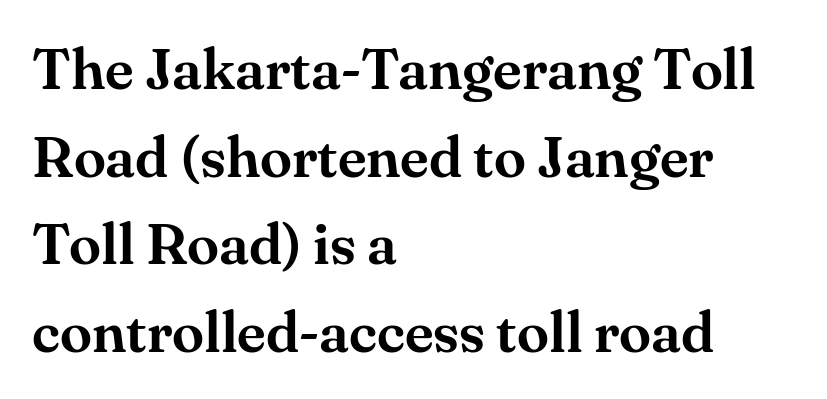
{"serif": "yes", "italic": "no", "width": "normal", "stroke_contrast": "medium", "x_height": "small", "monospaced": "no", "underline": "no", "align": "left", "line_spacing": "normal", "line_spacing_ratio": 1.51, "letter_spacing": "normal", "letter_spacing_em": 0.0, "glyph_px": 58}
